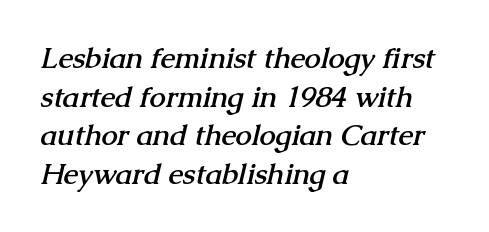
Typeset ragged right — the left edge is the straight one. In terms of letterspacing, this is plain default setting. If you measured baseline to baseline, you'd find a middling distance. Character widths vary here, with narrow letters taking less room than wide ones. Regarding serifs, this sample has them. Quick note: underline off.
